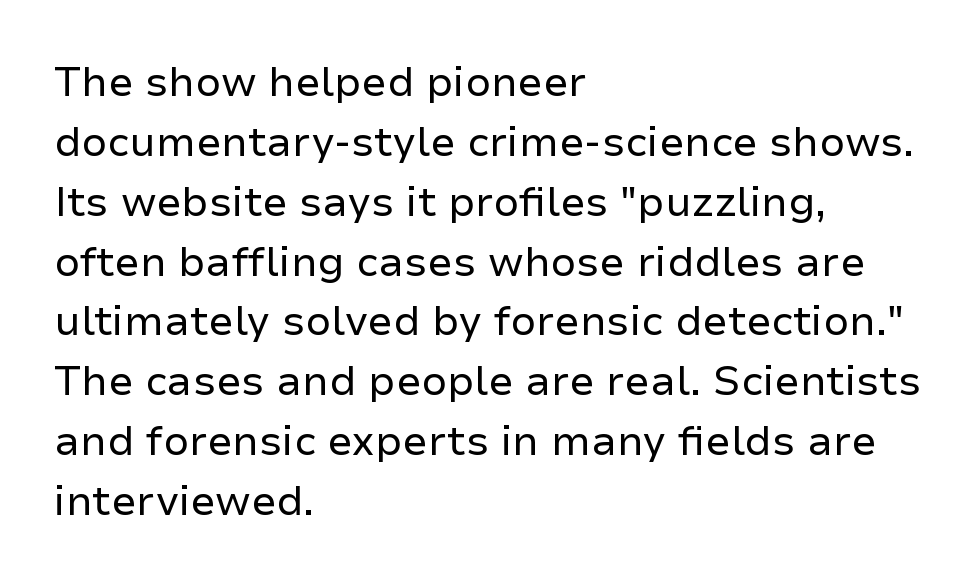
{"serif": "no", "italic": "no", "bold": "no", "weight": "regular", "width": "normal", "stroke_contrast": "low", "x_height": "medium", "monospaced": "no", "underline": "no", "align": "left", "line_spacing": "normal", "line_spacing_ratio": 1.46, "letter_spacing": "normal", "letter_spacing_em": 0.0, "glyph_px": 41}
